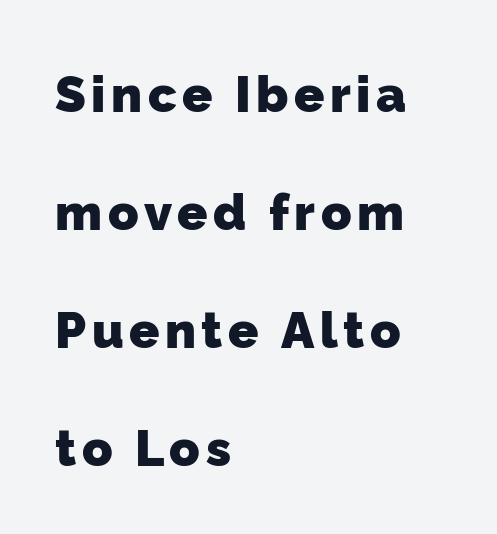
The image shows 50 px heavy sans-serif type; set left-aligned, loose line spacing (2.36x), not underlined; low stroke contrast and a medium x-height.
